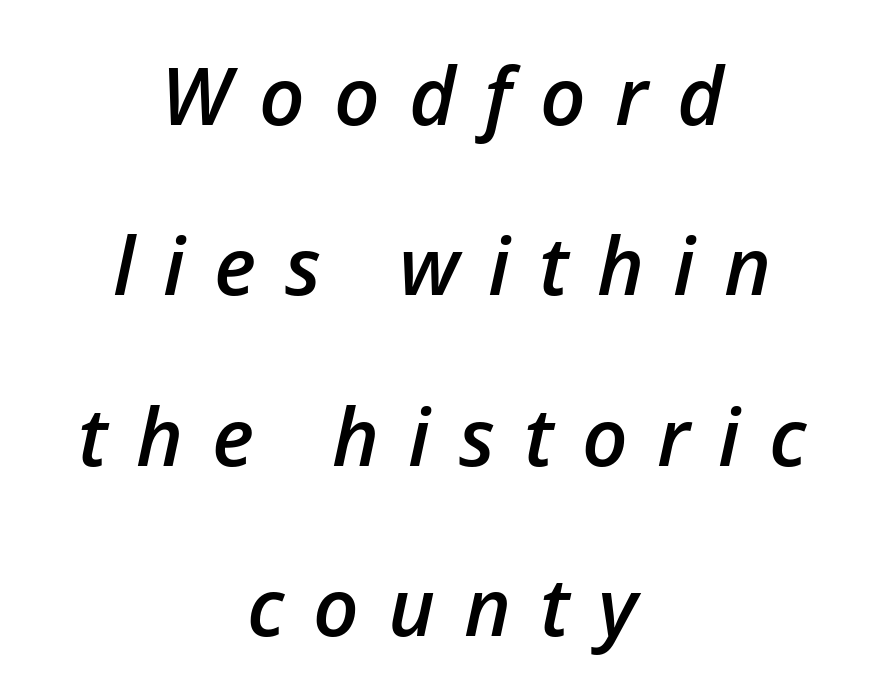
Q: Is the text bold? A: Semi-bold.
Q: Is the text italic (slanted)? A: Yes, it leans right by about 12 degrees.
Q: Is the text underlined? A: No.
Q: How is the paragraph aligned? A: Centered.
Q: Is the spacing between letters normal or unusually wide? A: Unusually wide.
Q: Is the spacing between lines tight, normal or loose? A: Loose.
Q: Width (condensed, normal, or wide)? A: Normal.
Q: Stroke contrast? A: Low.
Q: x-height? A: Medium.
Q: Monospaced? A: No.
